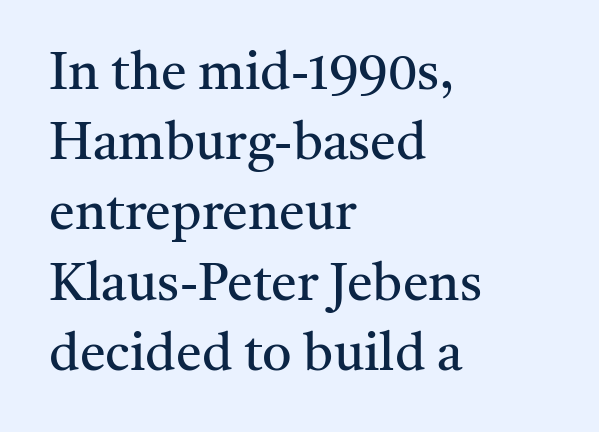
{"serif": "yes", "italic": "no", "bold": "no", "weight": "regular", "width": "normal", "stroke_contrast": "medium", "x_height": "medium", "monospaced": "no", "underline": "no", "align": "left", "line_spacing": "normal", "line_spacing_ratio": 1.35, "letter_spacing": "normal", "letter_spacing_em": 0.0, "glyph_px": 52}
